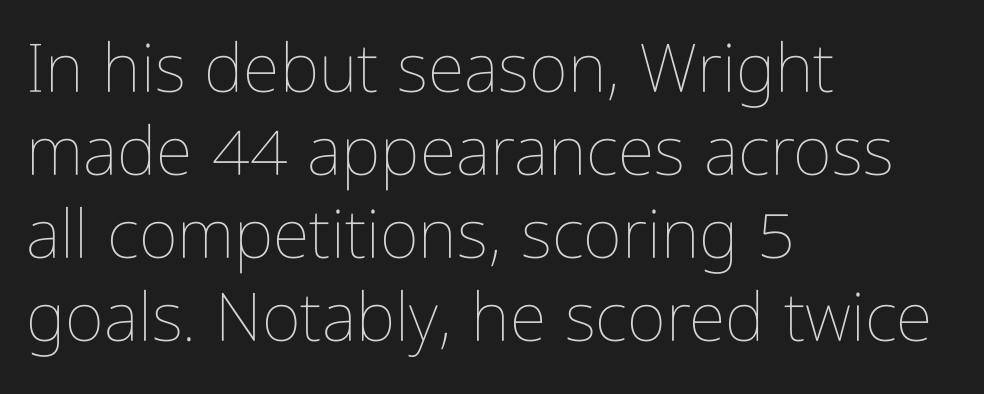
Q: Is the text bold? A: No.
Q: Is the text italic (slanted)? A: No, it is upright.
Q: Is the text underlined? A: No.
Q: How is the paragraph aligned? A: Left-aligned.
Q: Is the spacing between letters normal or unusually wide? A: Normal.
Q: Width (condensed, normal, or wide)? A: Condensed.
Q: Stroke contrast? A: Low.
Q: x-height? A: Medium.
Q: Monospaced? A: No.
